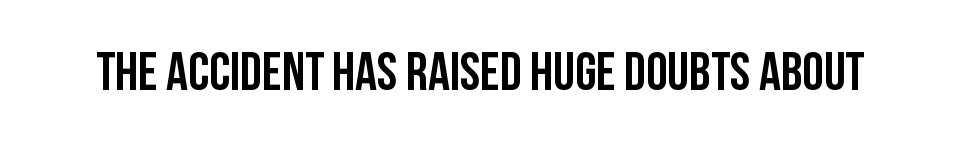
Q: Is the text bold? A: Yes.
Q: Is the text italic (slanted)? A: No, it is upright.
Q: Is the typeface a serif or a sans-serif typeface? A: Sans-serif.
Q: Is the text underlined? A: No.
Q: Is the spacing between letters normal or unusually wide? A: Normal.
Q: Width (condensed, normal, or wide)? A: Condensed.
Q: Stroke contrast? A: Low.
Q: x-height? A: Large.
Q: Monospaced? A: No.
